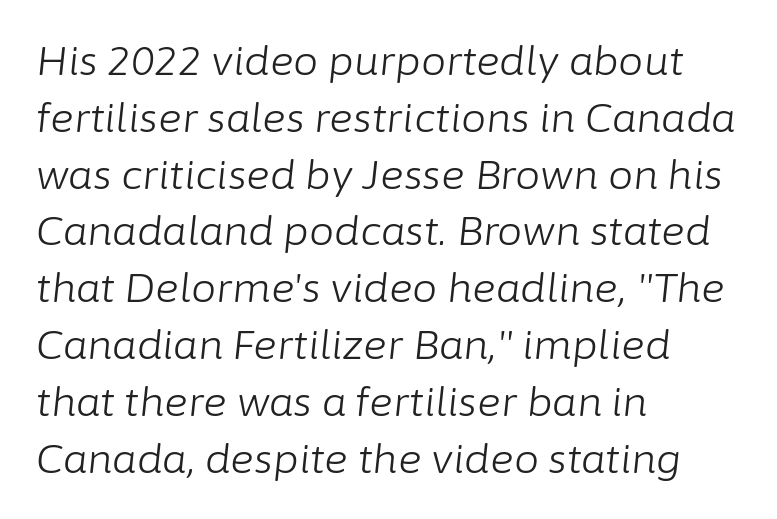
The image shows 40 px light type, italic (leaning right); set left-aligned, normal line spacing (1.42x), normal letter spacing, not underlined; low stroke contrast and a medium x-height.
